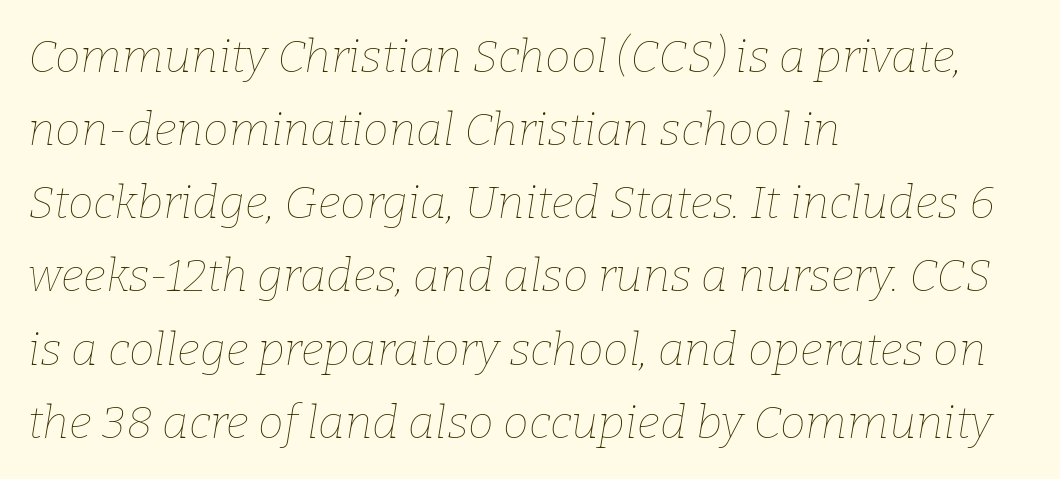
Does extra space separate the letters? No, they use regular spacing. Nothing heavy about these letters — not bold at all. The font's italic variant was chosen for this text. Reading down the block, your eye returns to a fixed left position each line.
